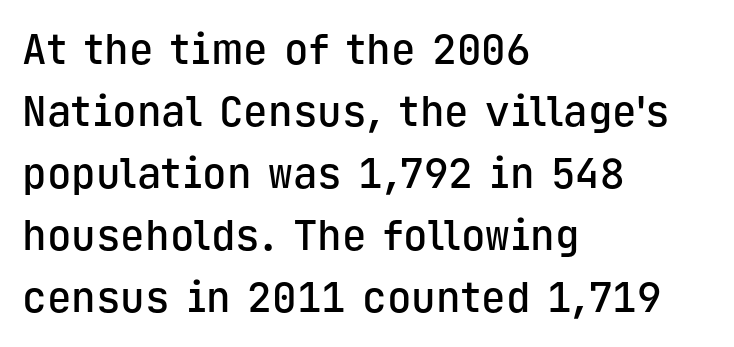
Q: Is the text bold? A: Semi-bold.
Q: Is the text italic (slanted)? A: No, it is upright.
Q: Is the typeface a serif or a sans-serif typeface? A: Sans-serif.
Q: Is the text underlined? A: No.
Q: How is the paragraph aligned? A: Left-aligned.
Q: Is the spacing between letters normal or unusually wide? A: Normal.
Q: Is the spacing between lines tight, normal or loose? A: Normal.
Q: Width (condensed, normal, or wide)? A: Normal.
Q: Stroke contrast? A: Low.
Q: x-height? A: Medium.
Q: Monospaced? A: Yes.
